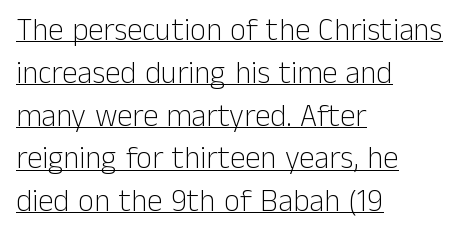
Compared with typical body copy, the letter spacing here is the same. In terms of leading, this rendering sits right in the middle. This sample is left-justified, so line endings fall wherever the words run out. Font category for this specimen: sans-serif. Is this a fixed-width face? No — the glyphs have proportional, varying widths.
